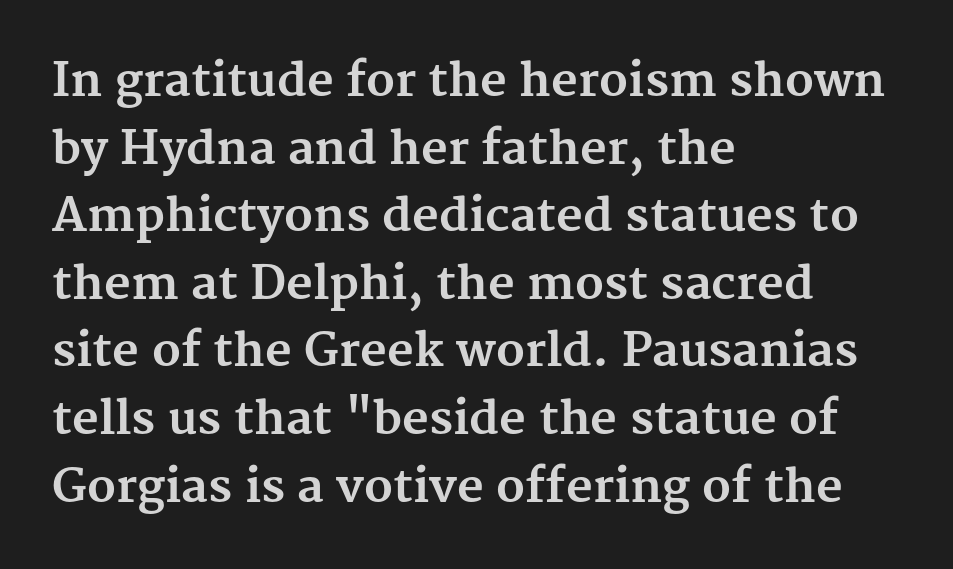
{"serif": "yes", "italic": "no", "bold": "yes", "weight": "bold", "width": "normal", "stroke_contrast": "medium", "x_height": "medium", "monospaced": "no", "underline": "no", "align": "left", "line_spacing": "normal", "line_spacing_ratio": 1.47, "letter_spacing": "normal", "letter_spacing_em": 0.0, "glyph_px": 46}
